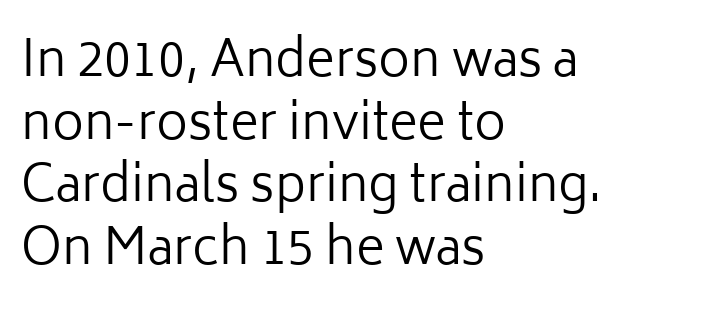
Notice how the stems are strictly vertical — no italics here. These lines are set flush left with a ragged right edge. Glyph-to-glyph distance matches everyday printed text. A sans-serif font was chosen for this passage. Is this a heavy cut? Hardly; it is regular or lighter. Clear beneath every line of the passage.
